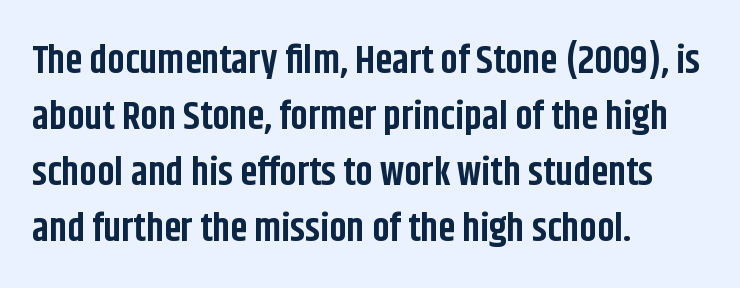
The image shows 39 px bold, condensed sans-serif type, upright; set left-aligned, normal line spacing (1.44x), normal letter spacing, not underlined; low stroke contrast and a large x-height.
